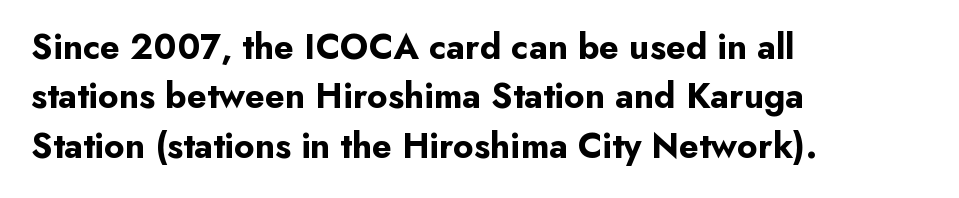
Q: Is the text bold? A: Yes.
Q: Is the text italic (slanted)? A: No, it is upright.
Q: Is the typeface a serif or a sans-serif typeface? A: Sans-serif.
Q: Is the text underlined? A: No.
Q: How is the paragraph aligned? A: Left-aligned.
Q: Is the spacing between letters normal or unusually wide? A: Normal.
Q: Is the spacing between lines tight, normal or loose? A: Normal.
Q: Width (condensed, normal, or wide)? A: Normal.
Q: Stroke contrast? A: Low.
Q: x-height? A: Small.
Q: Monospaced? A: No.
